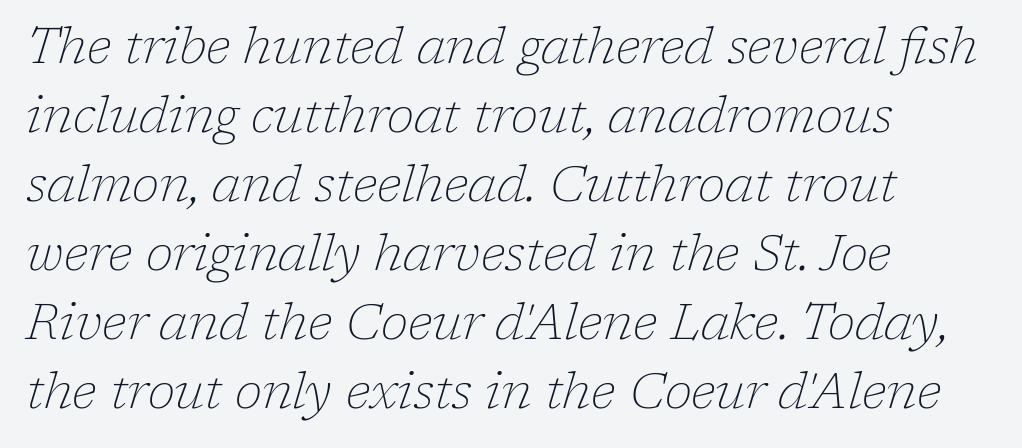
Is the letter spacing exaggerated? No — it looks like the ordinary default. The letters advance in unequal steps, a hallmark of proportional type. A quiet, ordinary-to-light weight characterises the typeface. Reading down the column, the eye jumps a familiar distance to each next line.
